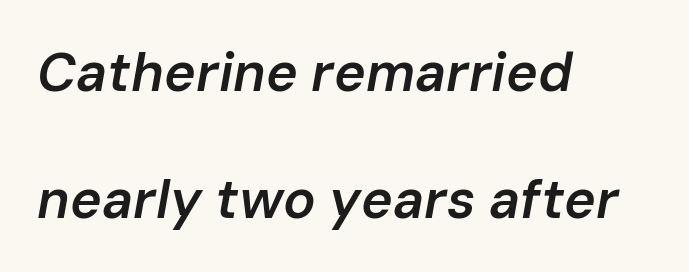
{"italic": "yes", "lean": "right", "slant_degrees": 10, "bold": "semi", "weight": "semibold", "width": "normal", "stroke_contrast": "low", "x_height": "medium", "monospaced": "no", "underline": "no", "align": "left", "line_spacing": "loose", "line_spacing_ratio": 2.35, "letter_spacing": "normal", "letter_spacing_em": 0.0, "glyph_px": 54}
